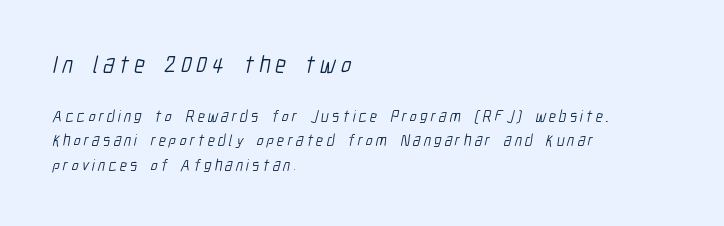
Q: Is the text bold? A: No.
Q: Is the text underlined? A: No.
Q: How is the paragraph aligned? A: Left-aligned.
Q: Is the spacing between letters normal or unusually wide? A: Unusually wide.
Q: Is the spacing between lines tight, normal or loose? A: Normal.
Q: Which block of text is set in a larger size, the first (top) or the second (bottom)? A: The first (top) one.
